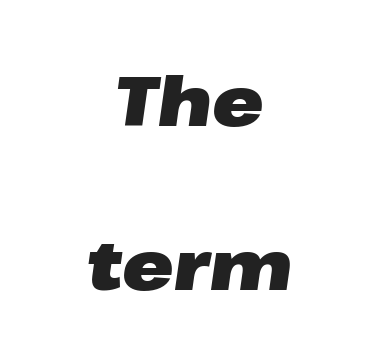
{"italic": "yes", "lean": "right", "slant_degrees": 8, "bold": "yes", "weight": "heavy", "width": "wide", "stroke_contrast": "low", "x_height": "medium", "monospaced": "no", "underline": "no", "align": "center", "line_spacing": "loose", "line_spacing_ratio": 2.38, "letter_spacing": "normal", "letter_spacing_em": 0.0, "glyph_px": 69}
